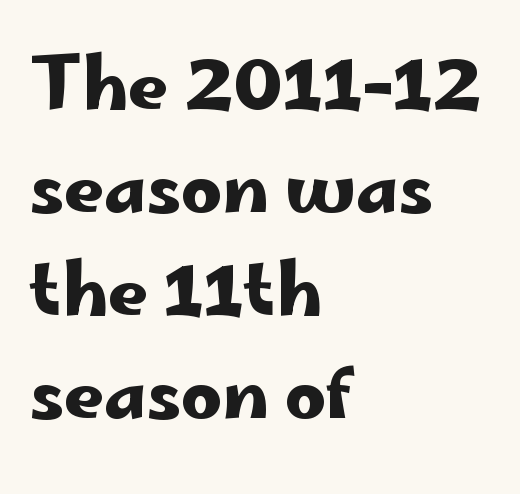
{"serif": "no", "italic": "no", "width": "wide", "stroke_contrast": "low", "x_height": "small", "monospaced": "no", "underline": "no", "align": "left", "line_spacing": "normal", "line_spacing_ratio": 1.45, "letter_spacing": "normal", "letter_spacing_em": 0.0, "glyph_px": 71}
